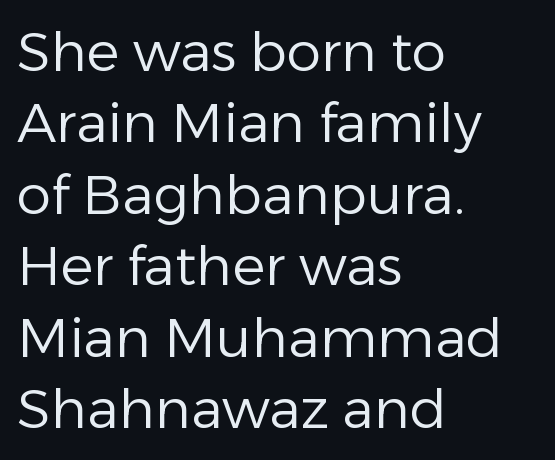
Q: Is the text bold? A: No.
Q: Is the text italic (slanted)? A: No, it is upright.
Q: Is the typeface a serif or a sans-serif typeface? A: Sans-serif.
Q: Is the text underlined? A: No.
Q: How is the paragraph aligned? A: Left-aligned.
Q: Is the spacing between letters normal or unusually wide? A: Normal.
Q: Is the spacing between lines tight, normal or loose? A: Normal.
Q: Width (condensed, normal, or wide)? A: Normal.
Q: Stroke contrast? A: Low.
Q: x-height? A: Medium.
Q: Monospaced? A: No.
